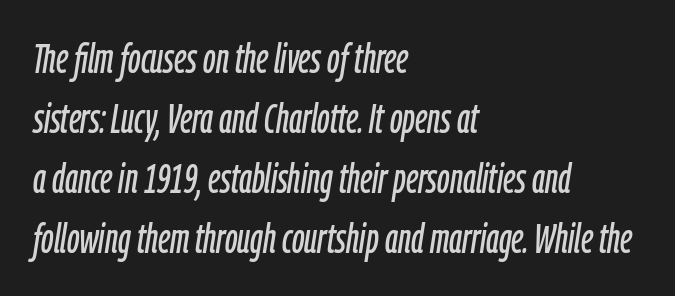
{"italic": "yes", "lean": "right", "slant_degrees": 9, "width": "condensed", "stroke_contrast": "low", "x_height": "medium", "monospaced": "no", "underline": "no", "align": "left", "line_spacing": "normal", "line_spacing_ratio": 1.46, "letter_spacing": "normal", "letter_spacing_em": 0.0, "glyph_px": 41}
